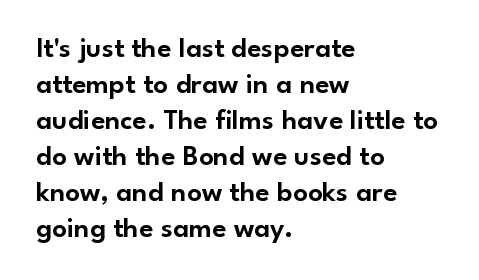
{"serif": "no", "italic": "no", "width": "normal", "stroke_contrast": "low", "x_height": "small", "monospaced": "no", "underline": "no", "align": "left", "line_spacing_ratio": 1.24, "letter_spacing": "normal", "letter_spacing_em": 0.0, "glyph_px": 29}
